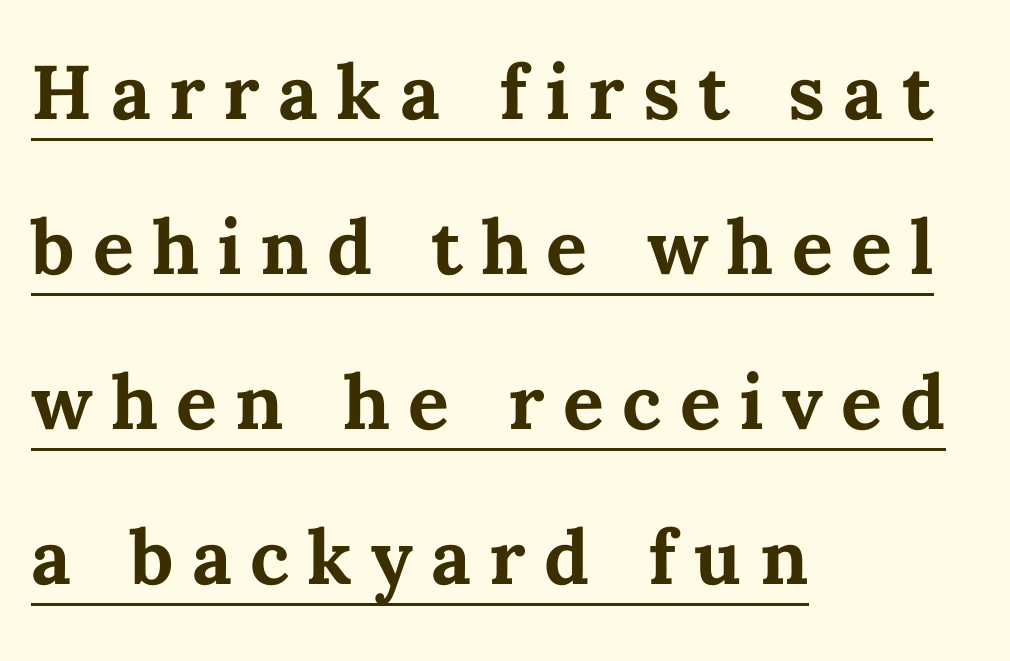
{"italic": "no", "bold": "yes", "weight": "bold", "width": "normal", "stroke_contrast": "medium", "x_height": "medium", "monospaced": "no", "underline": "yes", "align": "left", "line_spacing": "loose", "line_spacing_ratio": 2.04, "letter_spacing": "wide", "letter_spacing_em": 0.24, "glyph_px": 76}
